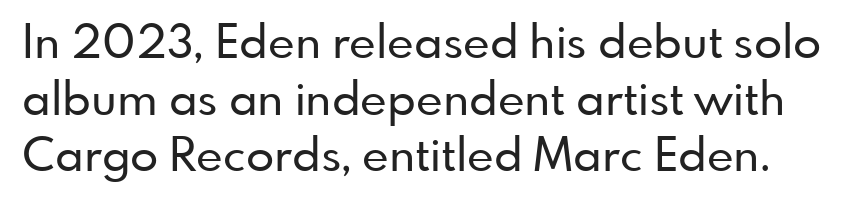
The image shows 46 px sans-serif type, upright; set line spacing 1.23x, normal letter spacing, not underlined; low stroke contrast and a small x-height.
